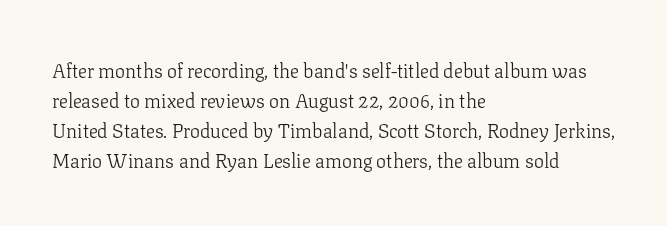
The face looks like a standard text weight, possibly lighter. A normal amount of white space separates one row of letters from the next. Line beginnings align vertically; line endings do not. The horizontal fit of the characters is conventional and even. The passage shown is not underscored anywhere.
